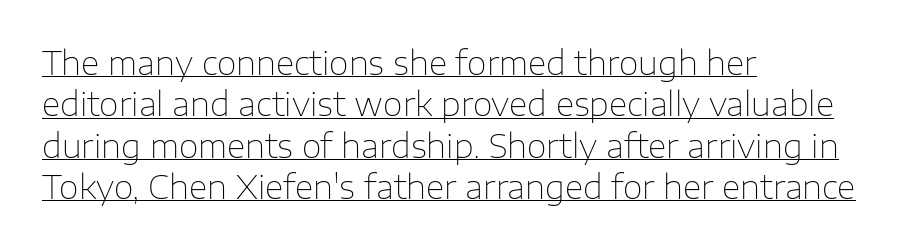
{"serif": "no", "italic": "no", "bold": "no", "weight": "thin", "width": "normal", "stroke_contrast": "low", "x_height": "medium", "monospaced": "no", "underline": "yes", "align": "left", "line_spacing": "normal", "line_spacing_ratio": 1.29, "letter_spacing": "normal", "letter_spacing_em": 0.0, "glyph_px": 32}
